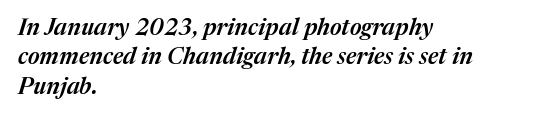
Q: Is the text bold? A: Semi-bold.
Q: Is the text italic (slanted)? A: Yes, it leans right by about 17 degrees.
Q: Is the text underlined? A: No.
Q: How is the paragraph aligned? A: Left-aligned.
Q: Is the spacing between letters normal or unusually wide? A: Normal.
Q: Is the spacing between lines tight, normal or loose? A: Normal.
